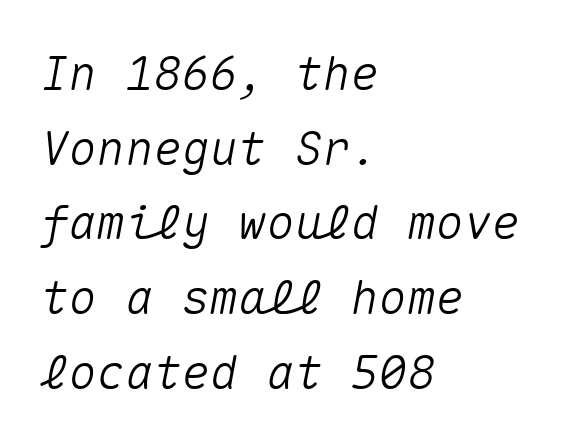
{"italic": "yes", "lean": "right", "slant_degrees": 10, "width": "normal", "stroke_contrast": "medium", "x_height": "medium", "monospaced": "yes", "underline": "no", "align": "left", "line_spacing": "normal", "line_spacing_ratio": 1.59, "letter_spacing": "normal", "letter_spacing_em": 0.0, "glyph_px": 47}
